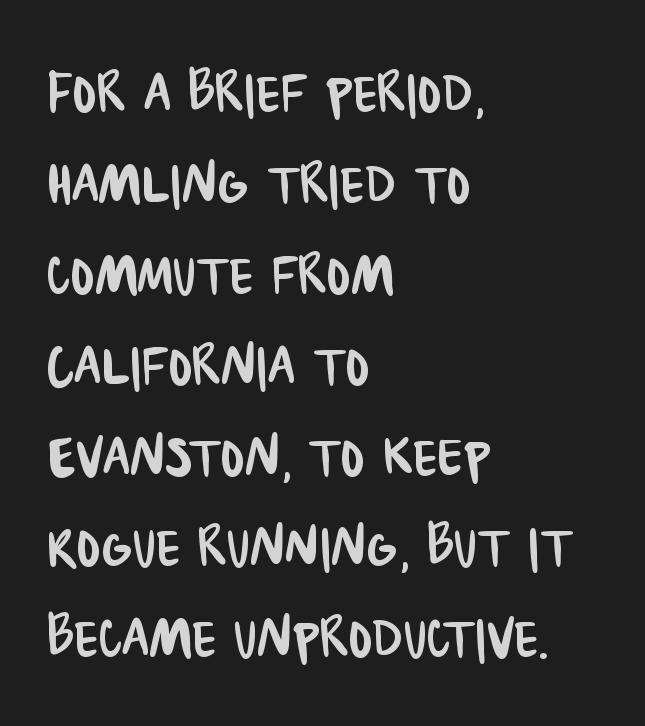
{"serif": "no", "width": "condensed", "stroke_contrast": "low", "x_height": "large", "monospaced": "no", "underline": "no", "align": "left", "line_spacing": "normal", "line_spacing_ratio": 1.28, "letter_spacing": "normal", "letter_spacing_em": 0.0, "glyph_px": 71}
